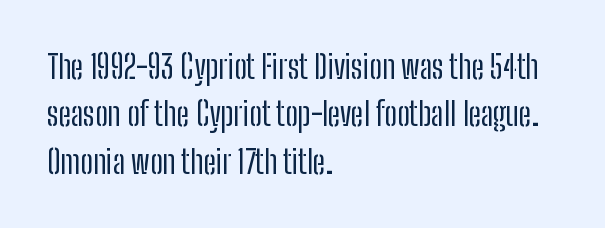
{"serif": "no", "italic": "no", "bold": "no", "weight": "regular", "width": "condensed", "stroke_contrast": "low", "x_height": "medium", "monospaced": "no", "underline": "no", "align": "left", "line_spacing": "normal", "line_spacing_ratio": 1.48, "letter_spacing": "normal", "letter_spacing_em": 0.0, "glyph_px": 32}
